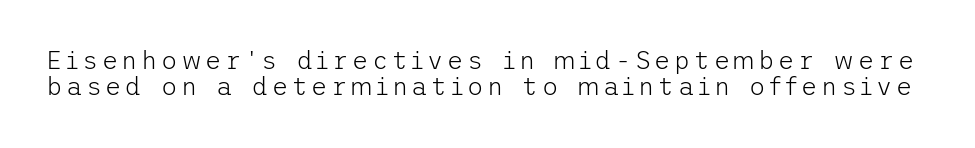
The image shows 25 px text type, upright; set tight line spacing (1.05x), not underlined.
